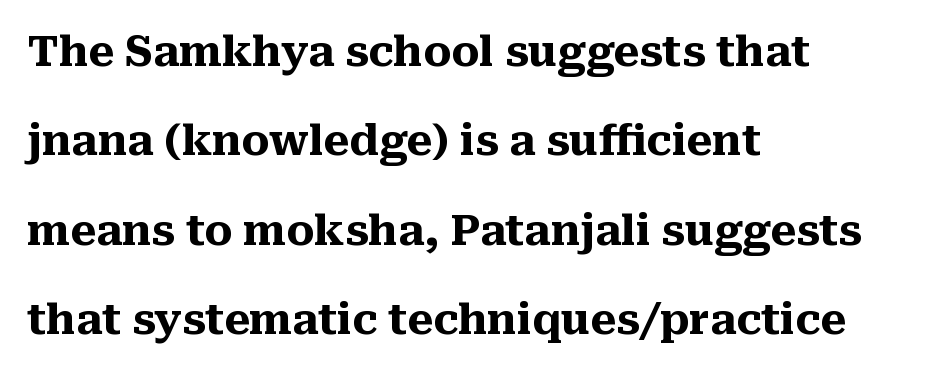
{"serif": "yes", "italic": "no", "bold": "yes", "weight": "heavy", "width": "normal", "stroke_contrast": "medium", "x_height": "medium", "monospaced": "no", "underline": "no", "align": "left", "line_spacing": "loose", "line_spacing_ratio": 2.13, "letter_spacing": "normal", "letter_spacing_em": 0.0, "glyph_px": 42}
